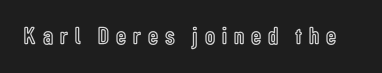
Q: Is the text italic (slanted)? A: No, it is upright.
Q: Is the text underlined? A: No.
Q: Is the spacing between letters normal or unusually wide? A: Unusually wide.
